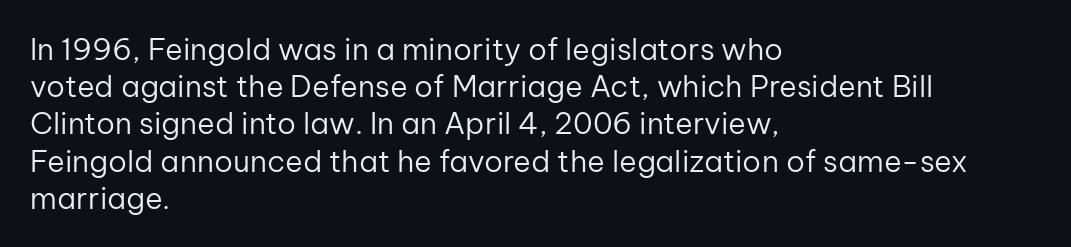
The image shows 30 px regular-weight sans-serif type, upright; set left-aligned, line spacing 1.24x, normal letter spacing, not underlined; low stroke contrast and a medium x-height.
